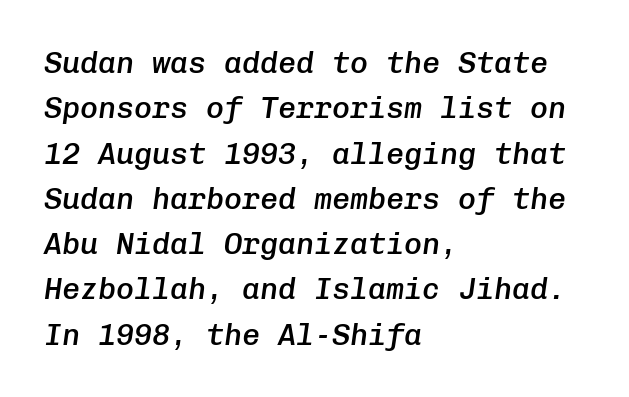
The image shows 30 px semibold type, italic (leaning right), monospaced; set left-aligned, normal line spacing (1.51x), normal letter spacing, not underlined; low stroke contrast and a medium x-height.
